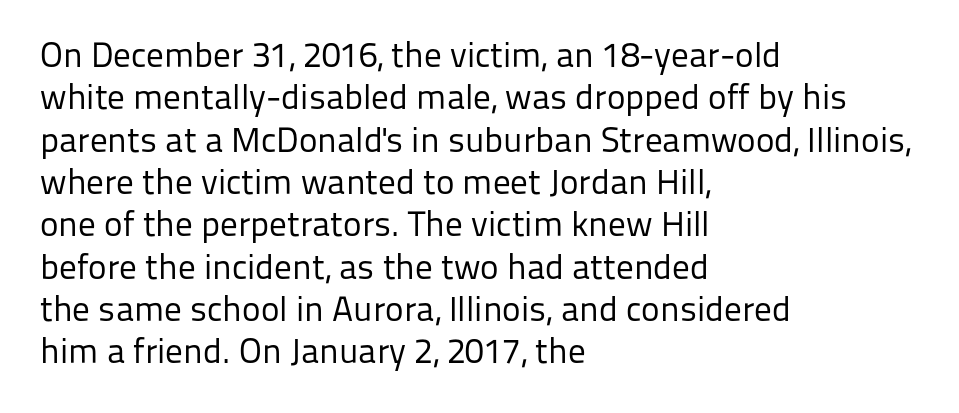
The image shows 35 px regular-weight sans-serif type, upright; set left-aligned, line spacing 1.21x, normal letter spacing, not underlined; low stroke contrast and a medium x-height.
